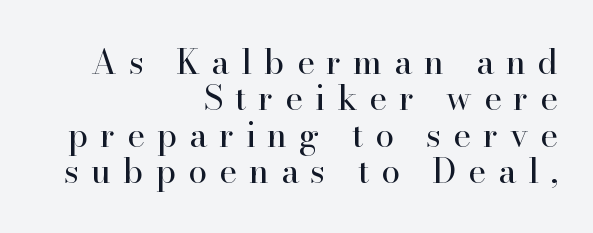
The lines in this sample share a right terminus and differ only in where they begin. Typographically, this falls in the serif category. It's the straight-up-and-down kind of type. The space directly below the letters is spotless. The gaps between neighbouring characters are conspicuously large.
